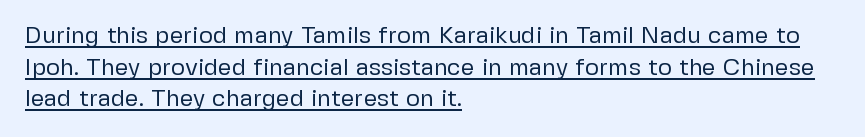
Q: Is the text bold? A: No.
Q: Is the text italic (slanted)? A: No, it is upright.
Q: Is the text underlined? A: Yes.
Q: How is the paragraph aligned? A: Left-aligned.
Q: Is the spacing between letters normal or unusually wide? A: Normal.
Q: Is the spacing between lines tight, normal or loose? A: Normal.
